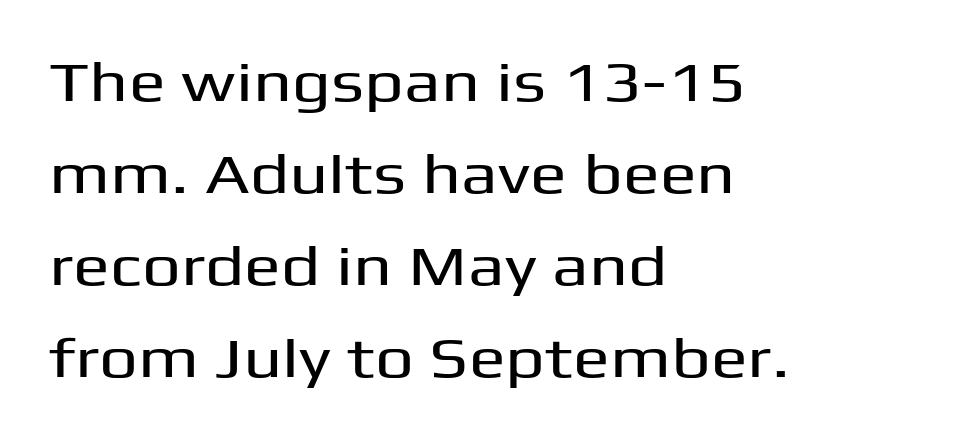
The image shows 55 px wide sans-serif type, upright; set left-aligned, normal line spacing (1.67x), normal letter spacing, not underlined; medium stroke contrast and a medium x-height.
